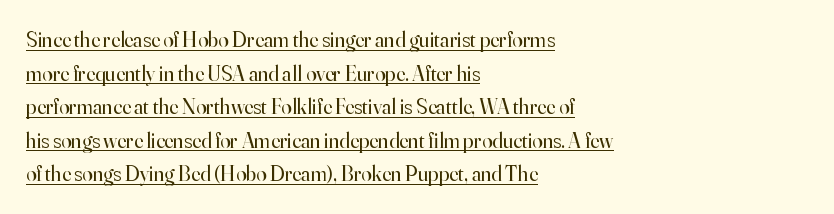
The type is set solid horizontally, with unmodified tracking. The rendering anchors every line to the left-hand side. A continuous stroke trails under the words, as in a hyperlink. Normally led — the rows are evenly, conventionally spaced.
